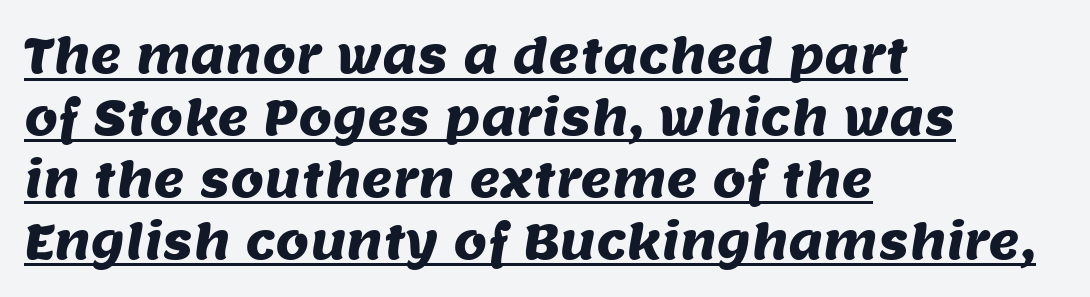
Each letter keeps its own natural width here, so spacing adapts to shape. The designer went with a sans here, leaving each stem footless. Honestly, the row spacing looks completely unremarkable. Line beginnings align vertically; line endings do not. Does a line run under the words? Yes, clearly.
